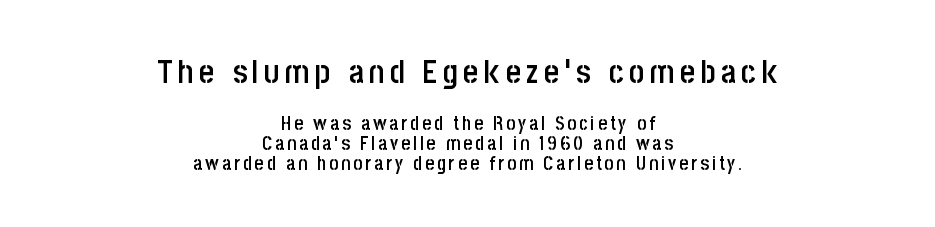
The image shows 33 px semibold, condensed sans-serif type, upright; set centered, tight line spacing (1.05x), not underlined; the first (top) block is 1.74x larger; low stroke contrast and a large x-height.
